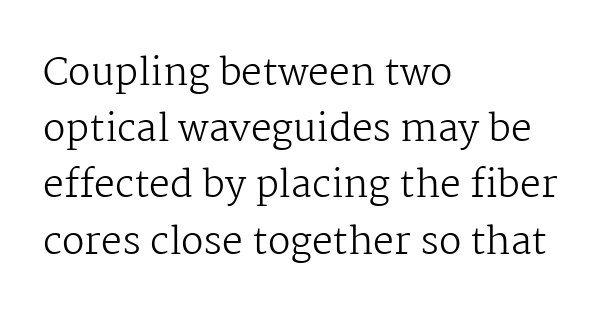
The ragged edge is on the right, which tells us the setting is flush left. The typesetting does not lean heavy: it is not bold. The specimen reads as upright at a glance. The glyphs are unaccompanied by any horizontal stroke below them.
